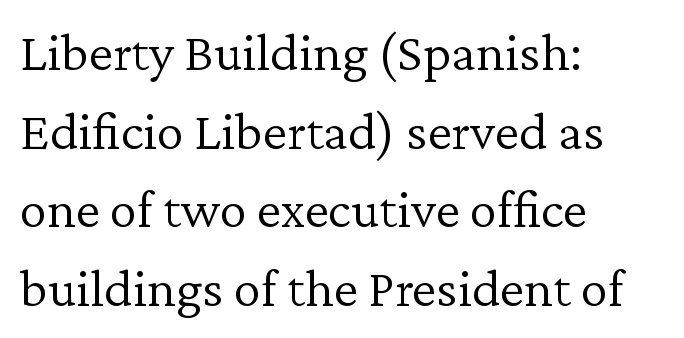
The image shows 55 px light serif type, upright; set left-aligned, normal line spacing (1.43x), normal letter spacing, not underlined; low stroke contrast and a medium x-height.
